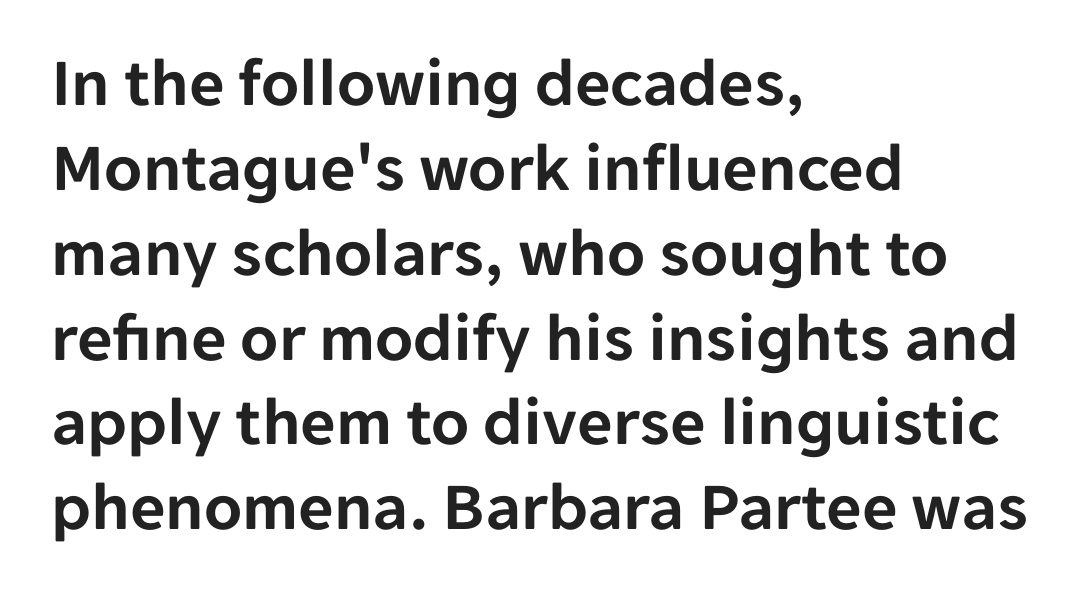
{"serif": "no", "italic": "no", "width": "normal", "stroke_contrast": "low", "x_height": "medium", "monospaced": "no", "underline": "no", "align": "left", "line_spacing_ratio": 1.23, "letter_spacing": "normal", "letter_spacing_em": 0.0, "glyph_px": 69}
